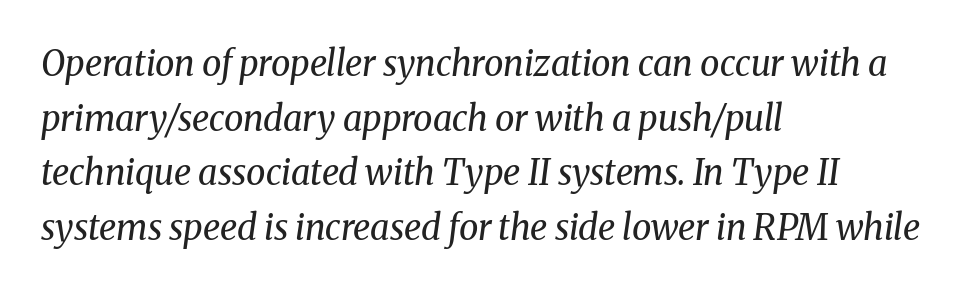
{"serif": "yes", "italic": "yes", "lean": "right", "slant_degrees": 8, "bold": "no", "weight": "regular", "width": "normal", "stroke_contrast": "medium", "x_height": "medium", "monospaced": "no", "underline": "no", "align": "left", "line_spacing": "normal", "line_spacing_ratio": 1.56, "letter_spacing": "normal", "letter_spacing_em": 0.0, "glyph_px": 35}
